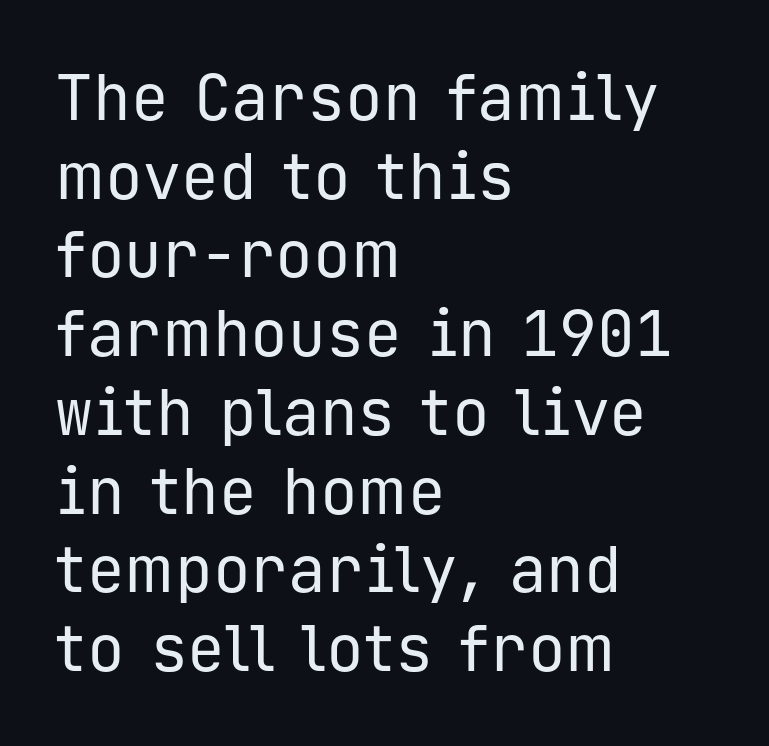
{"serif": "no", "italic": "no", "bold": "no", "weight": "regular", "width": "normal", "stroke_contrast": "low", "x_height": "medium", "monospaced": "yes", "underline": "no", "align": "left", "line_spacing": "normal", "line_spacing_ratio": 1.25, "letter_spacing": "normal", "letter_spacing_em": 0.0, "glyph_px": 63}
